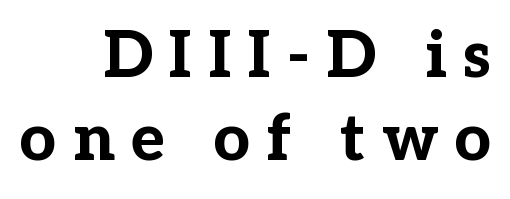
The image shows 64 px bold serif type, upright; set right-aligned, normal line spacing (1.3x), unusually wide letter spacing (+0.26 em), not underlined; low stroke contrast and a medium x-height.
